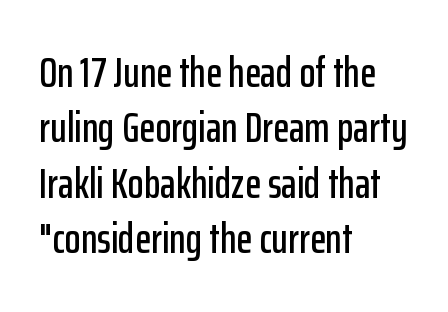
Clear beneath every line of the passage. Upright lettering throughout. Students, observe: this is what conventionally led text looks like. Left-aligned paragraph, ragged on the right. A typesetter would call this proportional, since set widths differ per character.
